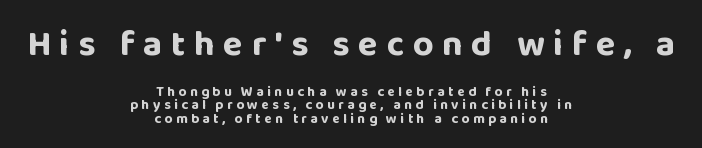
{"serif": "no", "italic": "no", "bold": "yes", "weight": "bold", "width": "normal", "stroke_contrast": "low", "x_height": "large", "monospaced": "no", "underline": "no", "align": "center", "line_spacing": "tight", "line_spacing_ratio": 0.97, "letter_spacing": "wide", "letter_spacing_em": 0.24, "larger_block": "first", "size_ratio": 2.57, "glyph_px": 36}
